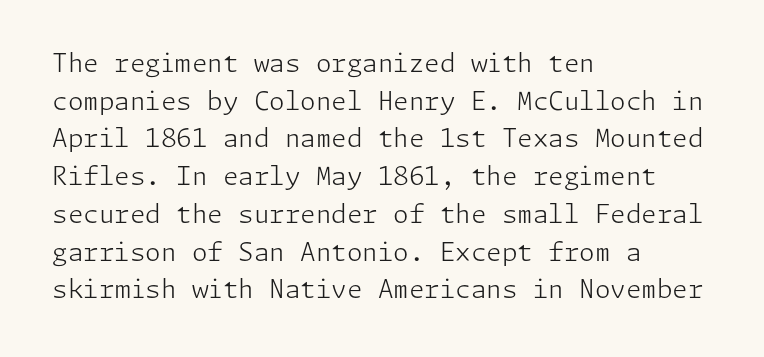
The face used here is rendered with its standard letterfit. Just letters on the line, the space beneath them empty. Caption: face not bold, strokes unweighted. Line spacing here is normal.
